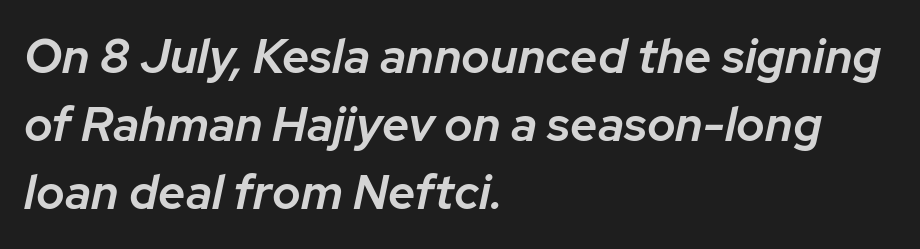
The image shows 48 px semibold type, italic (leaning right); set left-aligned, normal line spacing (1.42x), normal letter spacing, not underlined; low stroke contrast and a medium x-height.
